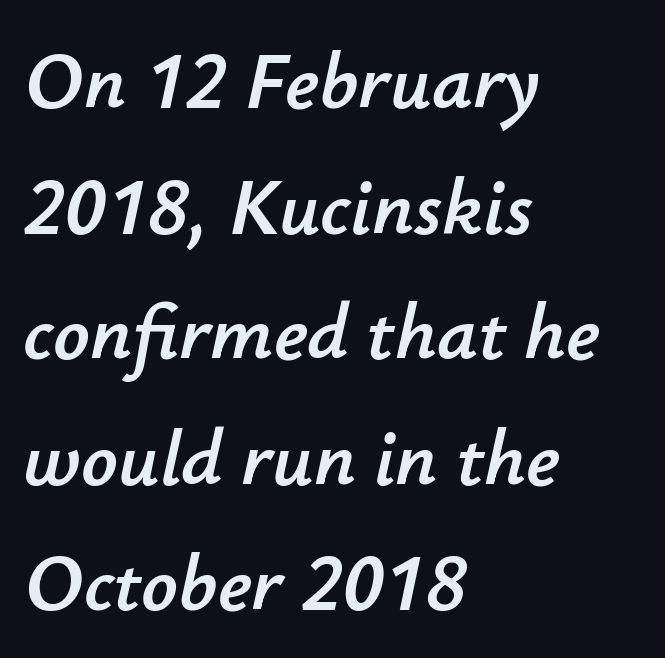
{"italic": "yes", "lean": "right", "slant_degrees": 12, "width": "normal", "stroke_contrast": "low", "x_height": "small", "monospaced": "no", "underline": "no", "align": "left", "line_spacing": "normal", "line_spacing_ratio": 1.57, "letter_spacing": "normal", "letter_spacing_em": 0.0, "glyph_px": 80}
